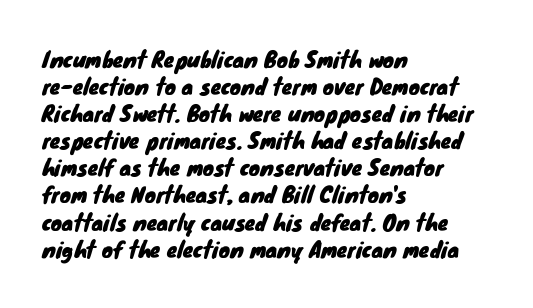
The image shows 21 px text type; set left-aligned, normal line spacing (1.29x), normal letter spacing, not underlined.
